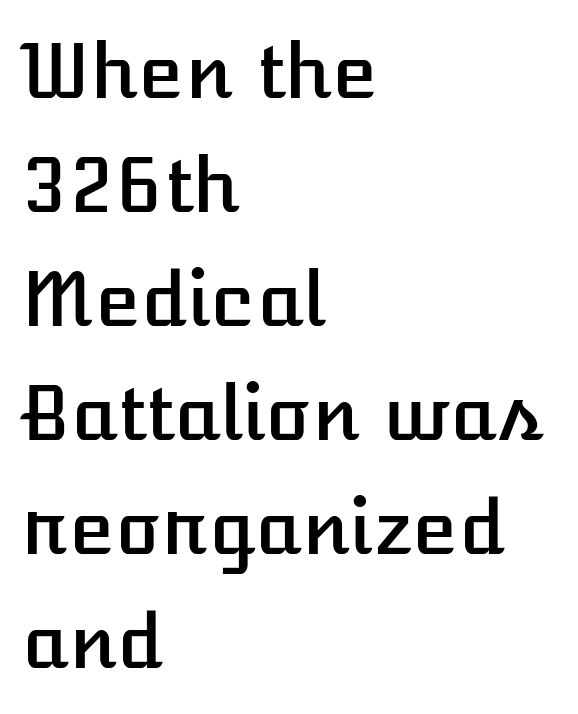
{"italic": "no", "width": "normal", "stroke_contrast": "low", "x_height": "medium", "monospaced": "no", "underline": "no", "align": "left", "line_spacing": "normal", "line_spacing_ratio": 1.52, "letter_spacing": "normal", "letter_spacing_em": 0.0, "glyph_px": 75}
